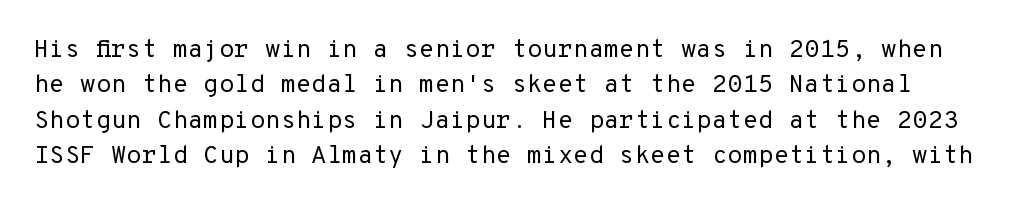
{"italic": "no", "bold": "no", "underline": "no", "line_spacing": "normal", "line_spacing_ratio": 1.42, "letter_spacing": "normal", "letter_spacing_em": 0.0, "glyph_px": 25}
